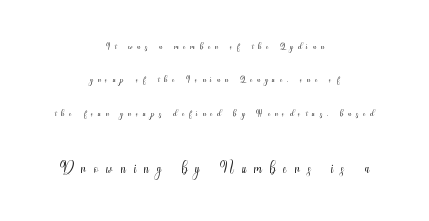
Q: Is the text bold? A: No.
Q: Is the text italic (slanted)? A: Yes.
Q: Is the text underlined? A: No.
Q: How is the paragraph aligned? A: Centered.
Q: Is the spacing between letters normal or unusually wide? A: Unusually wide.
Q: Is the spacing between lines tight, normal or loose? A: Loose.
Q: Which block of text is set in a larger size, the first (top) or the second (bottom)? A: The second (bottom) one.
